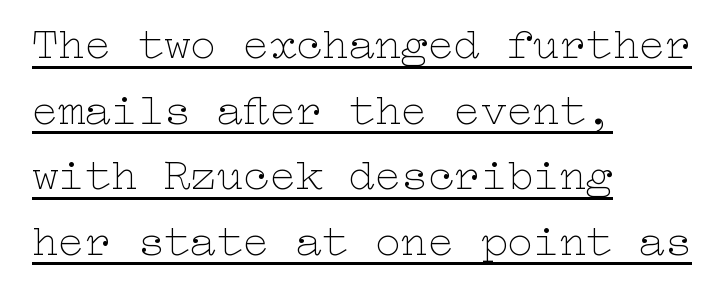
The image shows 44 px thin, wide type, upright; set left-aligned, normal line spacing (1.49x), normal letter spacing, underlined; low stroke contrast and a medium x-height.
